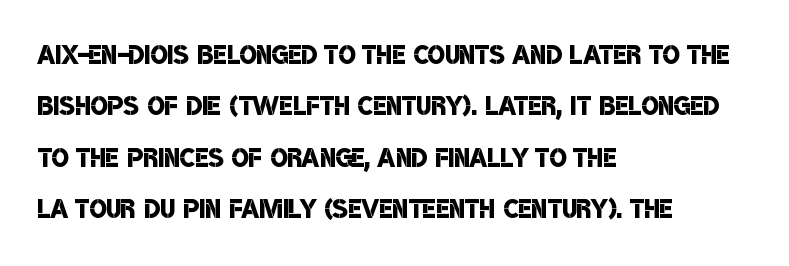
Q: Is the text bold? A: Semi-bold.
Q: Is the typeface a serif or a sans-serif typeface? A: Sans-serif.
Q: Is the text underlined? A: No.
Q: How is the paragraph aligned? A: Left-aligned.
Q: Is the spacing between letters normal or unusually wide? A: Normal.
Q: Is the spacing between lines tight, normal or loose? A: Normal.
Q: Width (condensed, normal, or wide)? A: Condensed.
Q: Stroke contrast? A: Low.
Q: x-height? A: Large.
Q: Monospaced? A: No.
